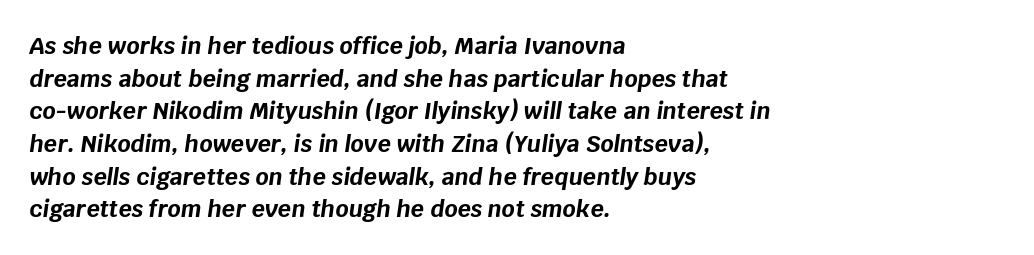
What's the leading like? Ordinary, nothing unusual. No extra tracking has been applied to these lines. The baseline area is clear. A student would call this left alignment; a typographer would say flush left, rag right. Typographic density is high because the face is bold.
